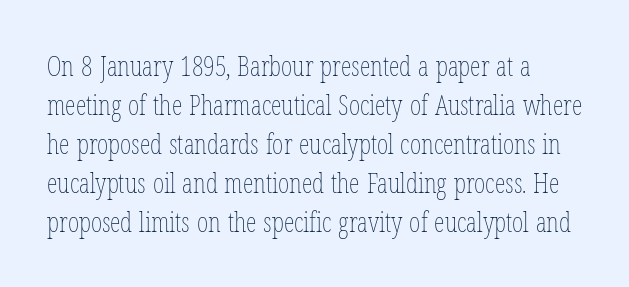
The image shows 27 px text type, upright; set normal line spacing (1.44x), normal letter spacing, not underlined.
